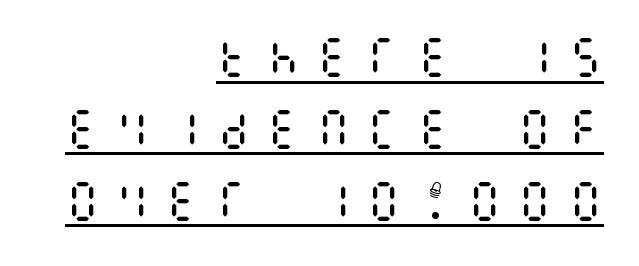
The image shows 43 px regular-weight, condensed type, upright; set right-aligned, normal line spacing (1.67x), unusually wide letter spacing (+0.37 em), underlined; medium stroke contrast and a large x-height.
